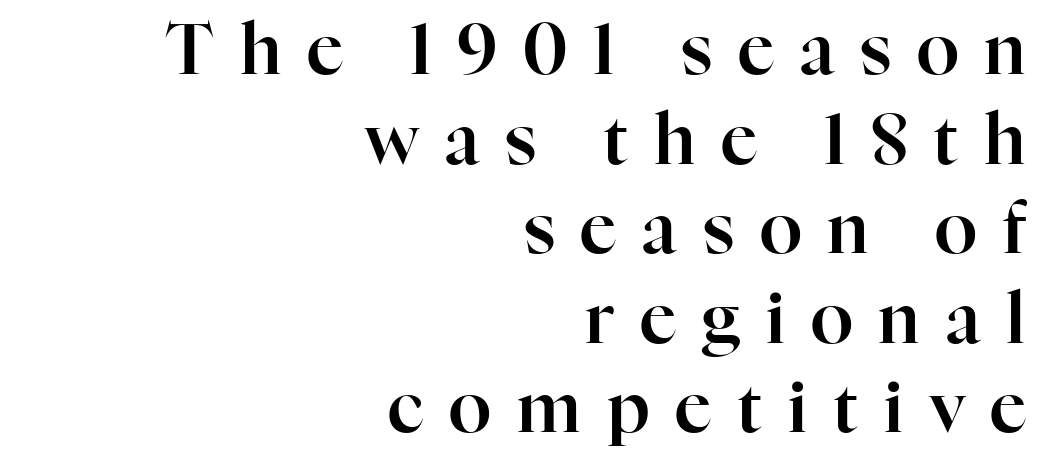
The image shows 70 px serif type, upright; set right-aligned, normal line spacing (1.28x), unusually wide letter spacing (+0.37 em), not underlined; high stroke contrast and a medium x-height.
